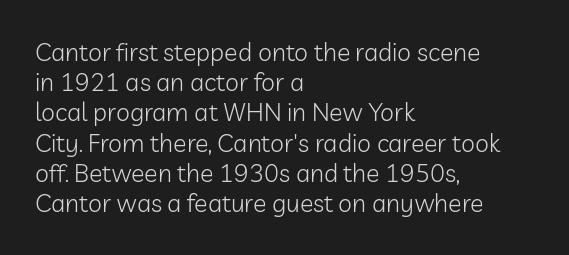
{"italic": "no", "bold": "no", "underline": "no", "align": "left", "line_spacing_ratio": 1.21, "letter_spacing": "normal", "letter_spacing_em": 0.0, "glyph_px": 25}
